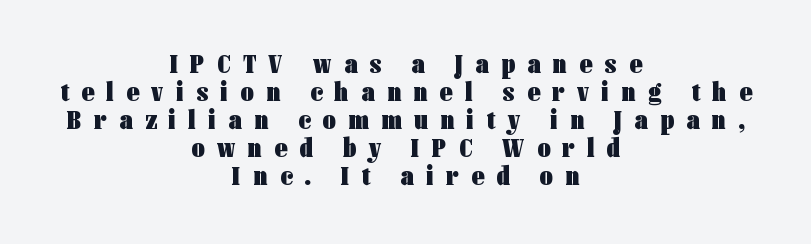
Designer's note — italics off, roman on. Lines of text with bare space underneath. Loose tracking; the words dissolve into strings of separated letters. Looks like regular typesetting: each glyph gets only the width it needs. Chunky letters — that's bold for sure. Serif or sans? Sans — the stroke terminals are bare.
